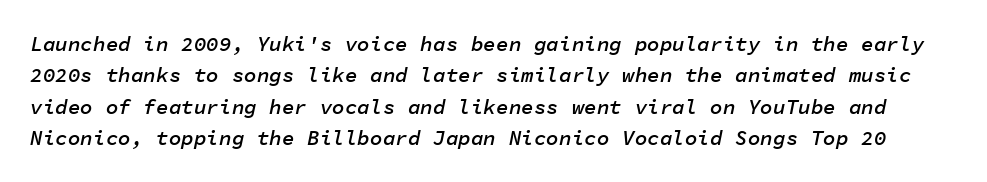
The image shows 21 px text type, italic (leaning right); set normal line spacing (1.5x), normal letter spacing, not underlined.
